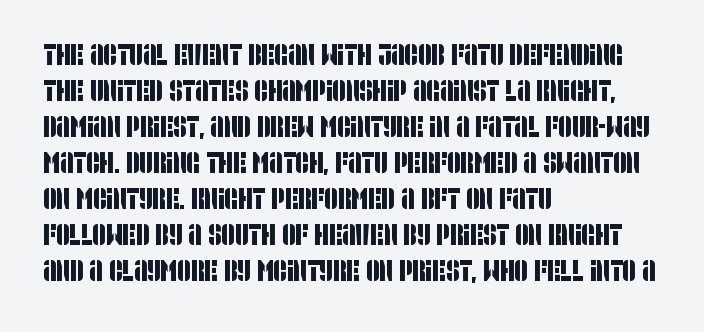
The image shows 29 px condensed sans-serif type; set left-aligned, line spacing 1.24x, normal letter spacing, not underlined; low stroke contrast and a large x-height.
